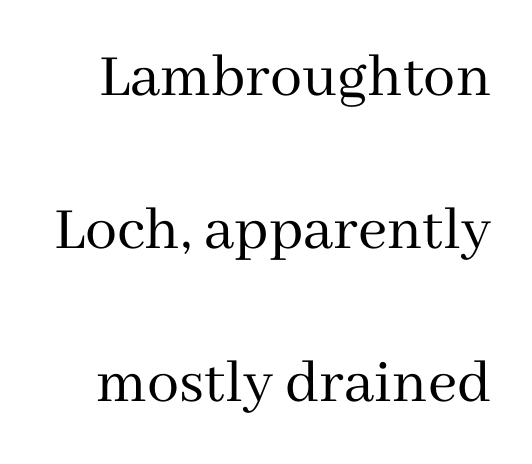
{"serif": "yes", "italic": "no", "bold": "no", "weight": "regular", "width": "normal", "stroke_contrast": "medium", "x_height": "medium", "monospaced": "no", "underline": "no", "line_spacing": "loose", "line_spacing_ratio": 2.39, "letter_spacing": "normal", "letter_spacing_em": 0.0, "glyph_px": 64}
